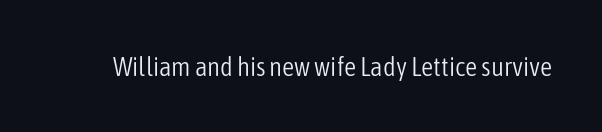
The image shows 27 px text type, upright; set normal letter spacing, not underlined.
